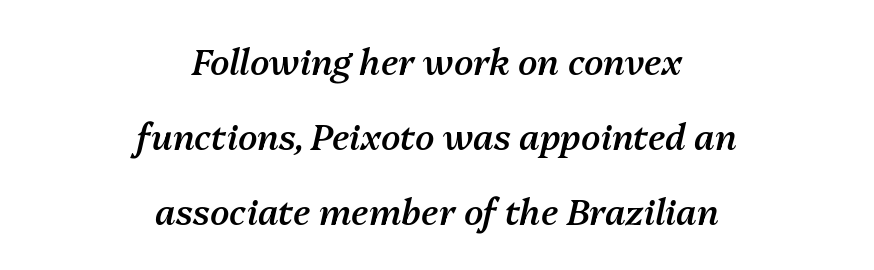
The image shows 35 px semibold type, italic (leaning right); set centered, loose line spacing (2.15x), normal letter spacing, not underlined; medium stroke contrast and a medium x-height.
